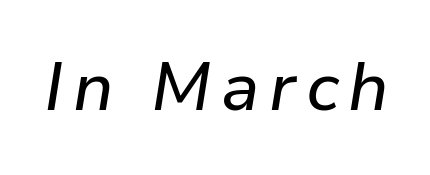
Underline: absent. You can tell it's italic because the verticals aren't actually vertical. Proportional: the letters do not fall into vertical columns.
